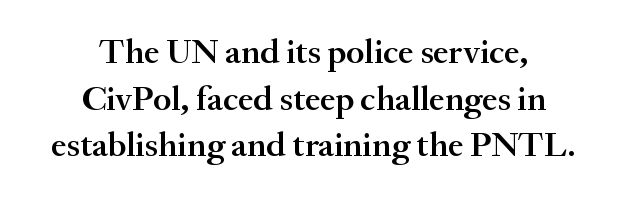
In terms of weight, the rendering is demibold, just under bold. Each letter keeps its own natural width here, so spacing adapts to shape. This sample uses a serif face. Vertically, the passage feels balanced, rows spaced as you'd expect.
